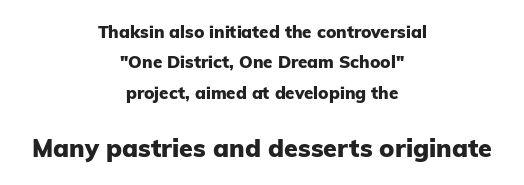
The image shows 25 px bold type, upright; set centered, line spacing 1.79x, normal letter spacing, not underlined; the second (bottom) block is 1.47x larger.
